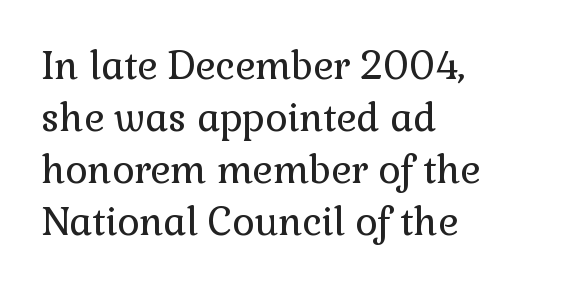
Vertical strokes here are truly vertical. This is serif lettering, the kind often seen in printed books. No heavy texture on the line: the type isn't bold. Each word holds together tightly as a unit, with standard inter-letter gaps. The string is rendered with underlining switched off. A normal amount of white space separates one row of letters from the next.
